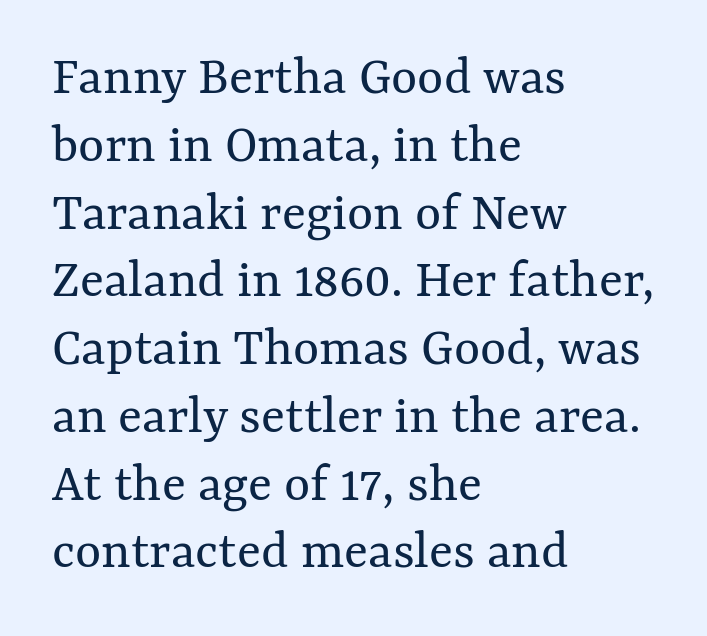
Standard letterfit; no display-style spreading of the glyphs. Check under the words: just untouched page. Quick note: not italic, upright. Compared with a centered layout, this one pins lines to the left instead. A light-to-regular cut is what we see here.
